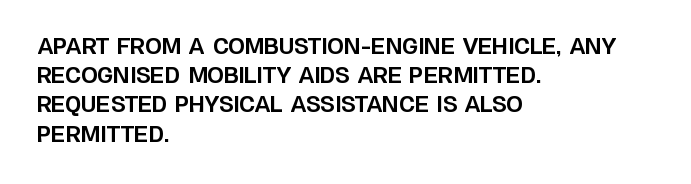
When letters stand straight like this, we call the style roman or upright. Line starts are locked; line ends wander. Quick note: underline off. Words appear dense and cohesive because spacing is normal. A normal amount of white space separates one row of letters from the next.
